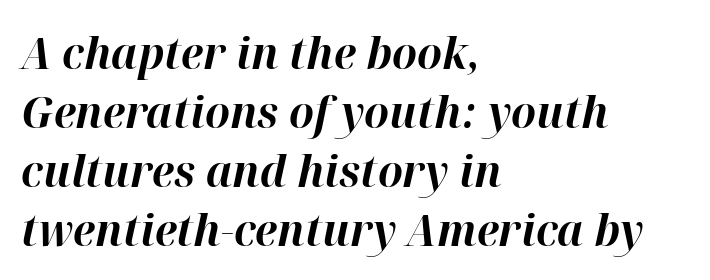
The image shows 44 px bold type, italic (leaning right); set left-aligned, normal line spacing (1.34x), normal letter spacing, not underlined; high stroke contrast and a medium x-height.
